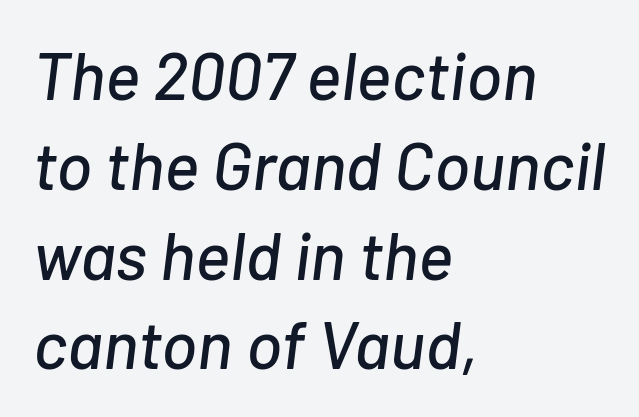
Q: Is the text italic (slanted)? A: Yes, it leans right by about 7 degrees.
Q: Is the text underlined? A: No.
Q: How is the paragraph aligned? A: Left-aligned.
Q: Is the spacing between letters normal or unusually wide? A: Normal.
Q: Is the spacing between lines tight, normal or loose? A: Normal.
Q: Width (condensed, normal, or wide)? A: Normal.
Q: Stroke contrast? A: Low.
Q: x-height? A: Medium.
Q: Monospaced? A: No.
